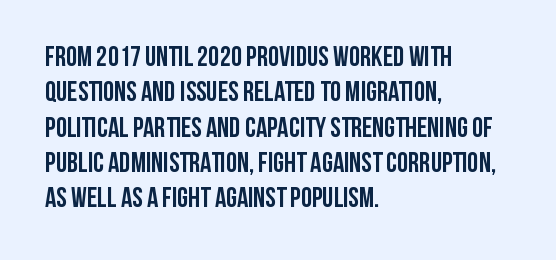
{"serif": "no", "italic": "no", "bold": "yes", "weight": "semibold", "width": "condensed", "stroke_contrast": "low", "x_height": "large", "monospaced": "no", "underline": "no", "align": "left", "line_spacing": "normal", "line_spacing_ratio": 1.26, "letter_spacing": "normal", "letter_spacing_em": 0.0, "glyph_px": 28}
